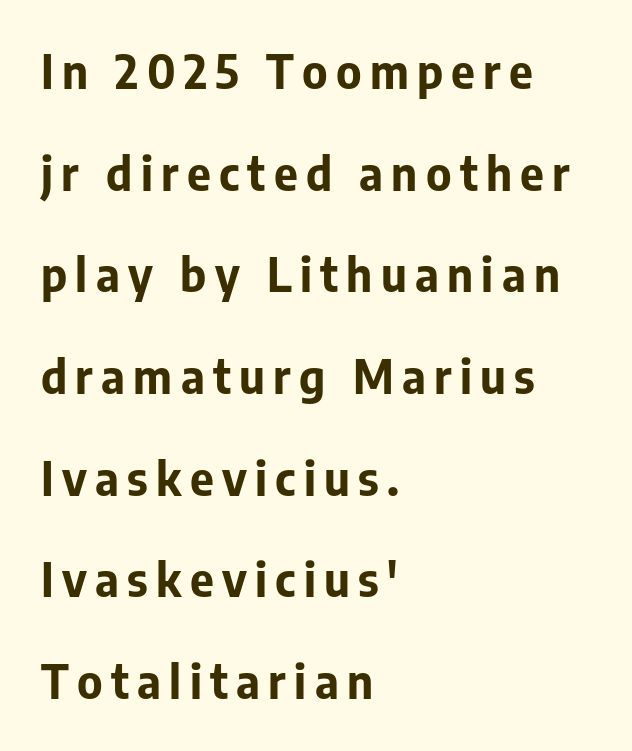
The image shows 46 px bold sans-serif type, upright; set left-aligned, loose line spacing (2.21x), not underlined; low stroke contrast and a medium x-height.
